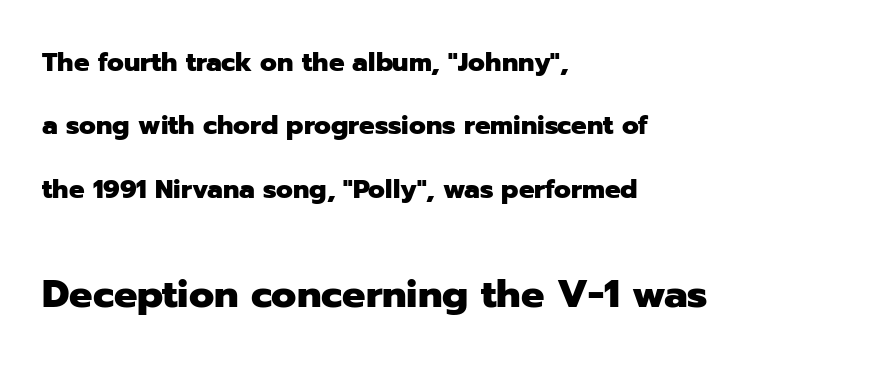
This sample uses an upright cut, with every glyph sitting square on the baseline. Bold? Absolutely — the strokes are thick and heavy. Notice how the passage keeps a crisp vertical edge on the left only. The later block is typeset at a bigger size than the earlier block.
